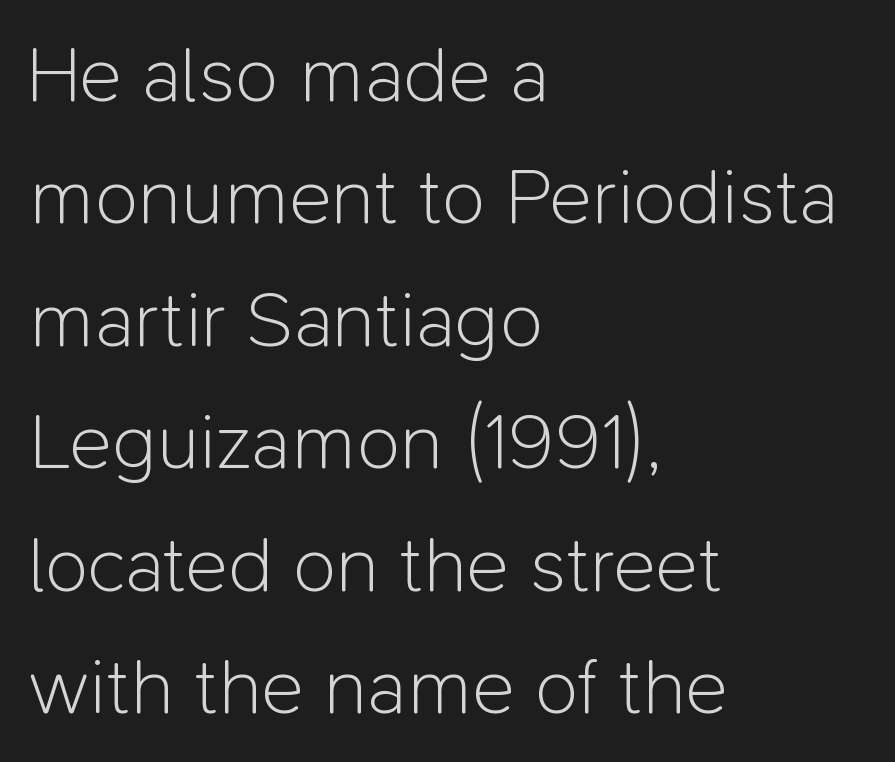
Q: Is the text bold? A: No.
Q: Is the text italic (slanted)? A: No, it is upright.
Q: Is the typeface a serif or a sans-serif typeface? A: Sans-serif.
Q: Is the text underlined? A: No.
Q: How is the paragraph aligned? A: Left-aligned.
Q: Is the spacing between letters normal or unusually wide? A: Normal.
Q: Is the spacing between lines tight, normal or loose? A: Normal.
Q: Width (condensed, normal, or wide)? A: Normal.
Q: Stroke contrast? A: Low.
Q: x-height? A: Medium.
Q: Monospaced? A: No.
